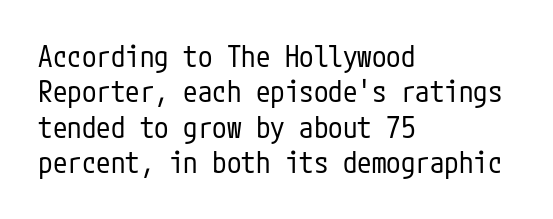
The line texture is even and compact thanks to regular tracking. These lines stack with their left ends in a neat column. The space beneath each line is pristine and unruled. Heft: none added — not bold.
